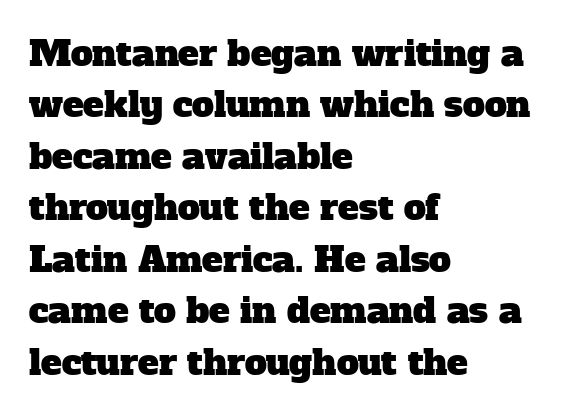
The face used here is proportionally spaced, like ordinary book or web type. Nobody touched the tracking dial on this one. Is there much room between lines? A standard amount, neither cramped nor airy. Every row of glyphs begins at an identical x-position on the left. The rendering shows small feet on the letterforms — a serif design. Only glyphs here, with clear space below each row.
